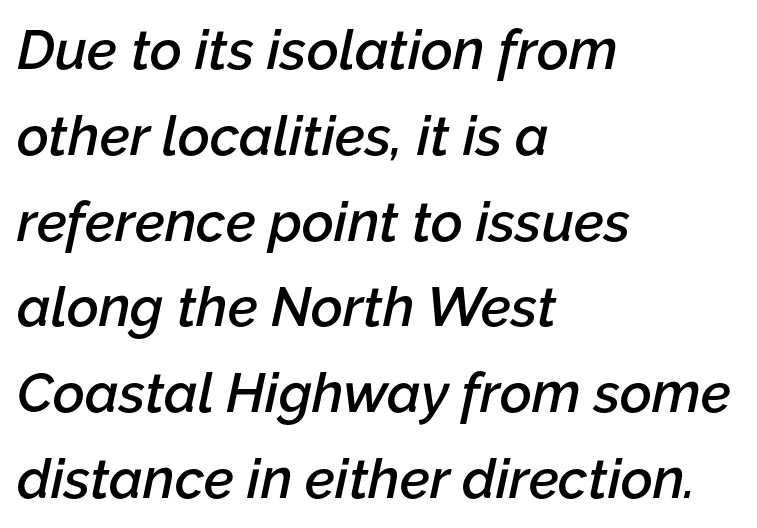
The image shows 55 px semibold type, italic (leaning right); set left-aligned, normal line spacing (1.56x), normal letter spacing, not underlined; low stroke contrast and a medium x-height.
